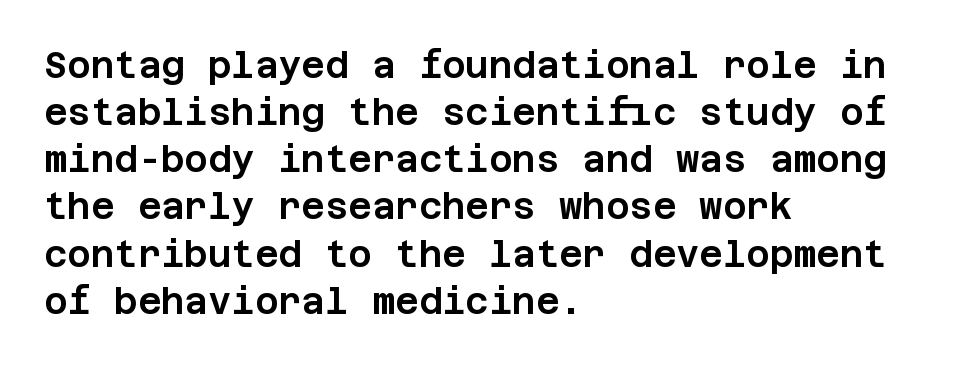
The image shows 36 px sans-serif type, upright; set left-aligned, normal line spacing (1.31x), normal letter spacing, not underlined; low stroke contrast and a large x-height.
